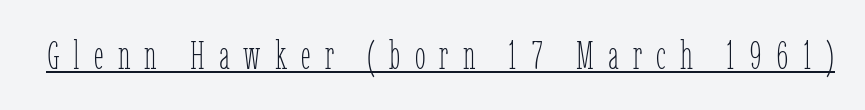
{"italic": "no", "bold": "no", "weight": "thin", "width": "condensed", "stroke_contrast": "low", "x_height": "medium", "monospaced": "no", "underline": "yes", "letter_spacing": "wide", "letter_spacing_em": 0.36, "glyph_px": 39}
